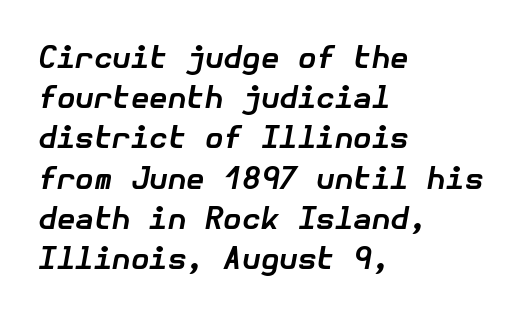
These lines are set flush left with a ragged right edge. Students, this is bold: see how much ink each stroke carries. Observe the ordinary spacing: letters are neighbours, not strangers. Notice how descenders clear the ascenders below comfortably — that's standard leading.
